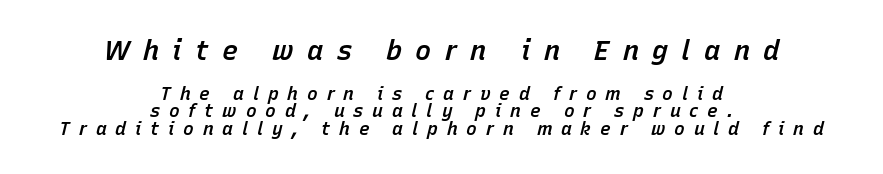
A semibold gives these letters moderate extra thickness, short of bold. Beneath every word, the page is bare. The setting favours the middle, as headings and verse often do. Notice how the stems are inclined rather than vertical — that's the hallmark of italics. You get the large type first, then a drop to smaller type. You could barely slide anything between these rows.
